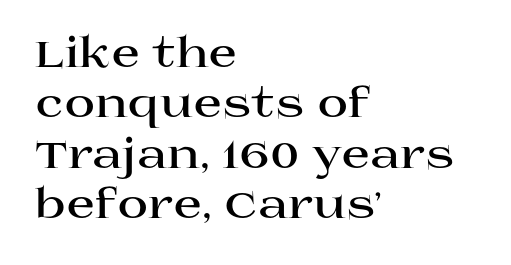
{"serif": "yes", "italic": "no", "bold": "yes", "weight": "bold", "width": "wide", "stroke_contrast": "high", "x_height": "large", "monospaced": "no", "underline": "no", "align": "left", "line_spacing_ratio": 1.2, "letter_spacing": "normal", "letter_spacing_em": 0.0, "glyph_px": 42}
